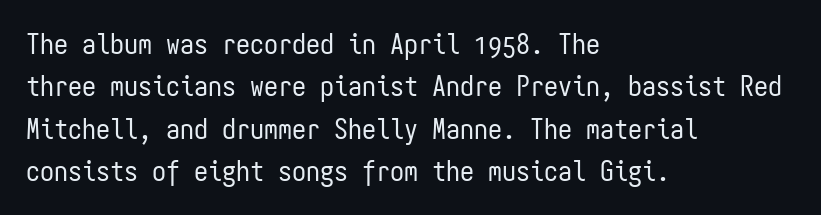
{"serif": "no", "italic": "no", "bold": "no", "weight": "regular", "width": "condensed", "stroke_contrast": "low", "x_height": "medium", "monospaced": "yes", "underline": "no", "align": "left", "line_spacing": "normal", "line_spacing_ratio": 1.51, "letter_spacing": "normal", "letter_spacing_em": 0.0, "glyph_px": 28}
